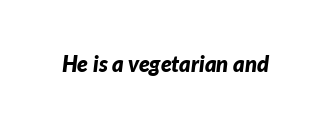
Observe the lean: these are italic letterforms. Does extra space separate the letters? No, they use regular spacing. These words are printed bold, with thick strokes throughout. A clean baseline with only descenders dipping below it.
